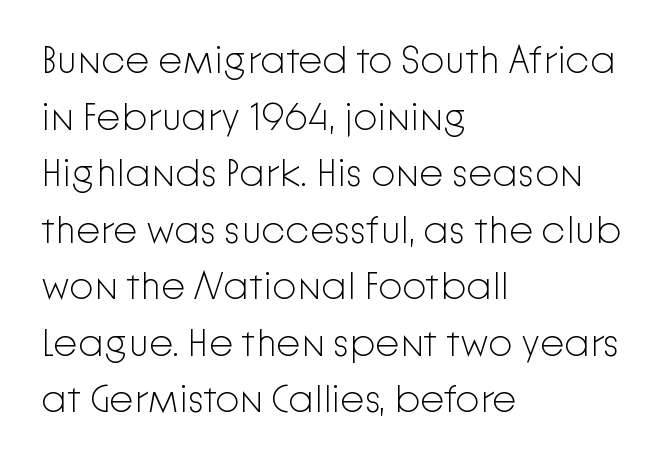
Each line starts at the same left margin while the right side varies. On a weight scale, this lands at 450 or below. A bare baseline throughout the passage. The space between consecutive lines is moderate. The line texture is even and compact thanks to regular tracking. Here the designer chose a conventional face with non-uniform glyph widths.
